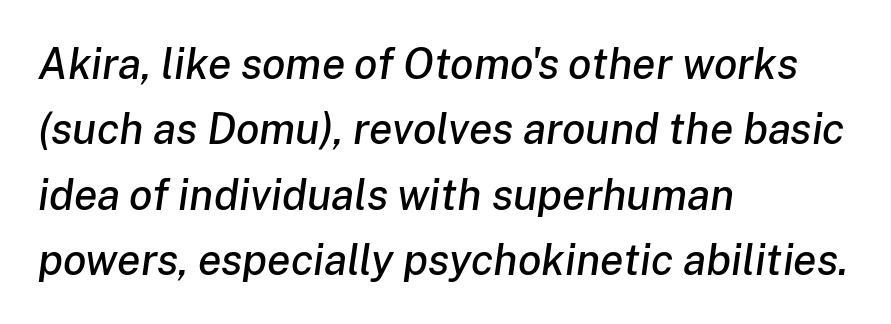
Proportional: the letters do not fall into vertical columns. The gap between lines stays unmarked. Each word holds together tightly as a unit, with standard inter-letter gaps. Italic: yes, the glyphs are oblique.
